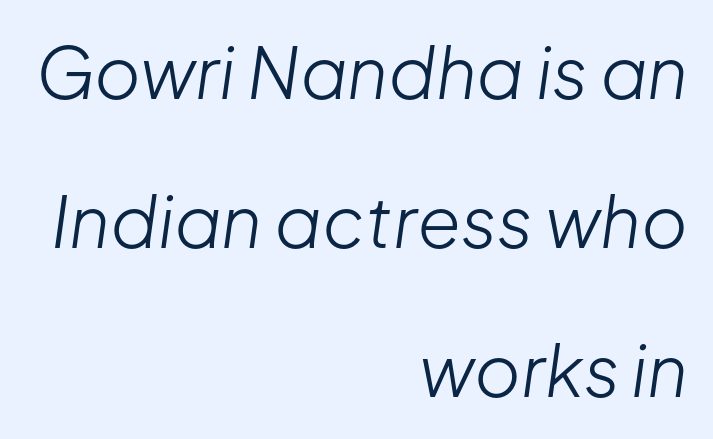
Q: Is the text bold? A: No.
Q: Is the text italic (slanted)? A: Yes, it leans right by about 8 degrees.
Q: Is the text underlined? A: No.
Q: How is the paragraph aligned? A: Right-aligned.
Q: Is the spacing between letters normal or unusually wide? A: Normal.
Q: Is the spacing between lines tight, normal or loose? A: Loose.
Q: Width (condensed, normal, or wide)? A: Normal.
Q: Stroke contrast? A: Low.
Q: x-height? A: Medium.
Q: Monospaced? A: No.
